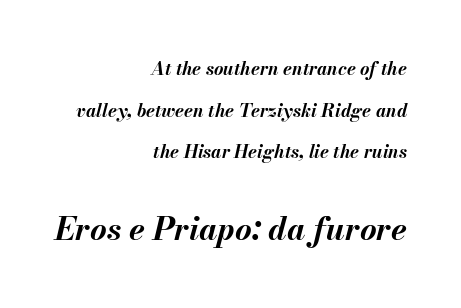
The image shows 32 px bold type, italic (leaning right); set right-aligned, loose line spacing (2.31x), normal letter spacing, not underlined; the second (bottom) block is 1.78x larger; medium stroke contrast and a small x-height.
